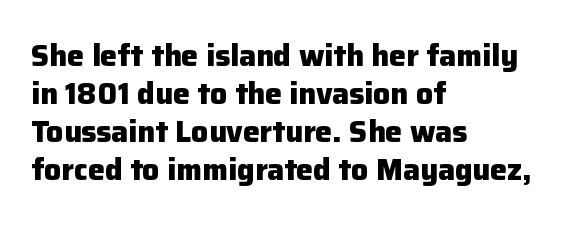
Q: Is the text bold? A: Yes.
Q: Is the text italic (slanted)? A: No, it is upright.
Q: Is the typeface a serif or a sans-serif typeface? A: Sans-serif.
Q: Is the text underlined? A: No.
Q: How is the paragraph aligned? A: Left-aligned.
Q: Is the spacing between letters normal or unusually wide? A: Normal.
Q: Is the spacing between lines tight, normal or loose? A: Normal.
Q: Width (condensed, normal, or wide)? A: Normal.
Q: Stroke contrast? A: Low.
Q: x-height? A: Medium.
Q: Monospaced? A: No.
